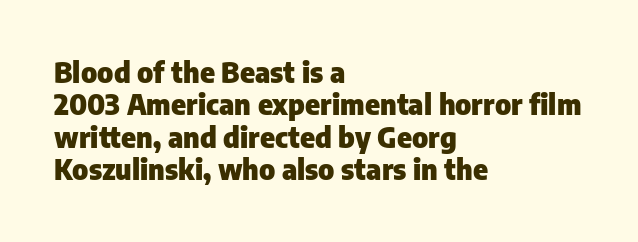
Q: Is the text bold? A: Yes.
Q: Is the text italic (slanted)? A: No, it is upright.
Q: Is the typeface a serif or a sans-serif typeface? A: Sans-serif.
Q: Is the text underlined? A: No.
Q: How is the paragraph aligned? A: Left-aligned.
Q: Is the spacing between letters normal or unusually wide? A: Normal.
Q: Width (condensed, normal, or wide)? A: Normal.
Q: Stroke contrast? A: Low.
Q: x-height? A: Medium.
Q: Monospaced? A: No.
